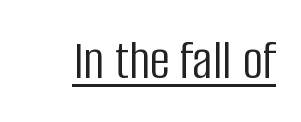
The image shows 57 px light, condensed sans-serif type, upright; set normal letter spacing, underlined; low stroke contrast and a large x-height.
